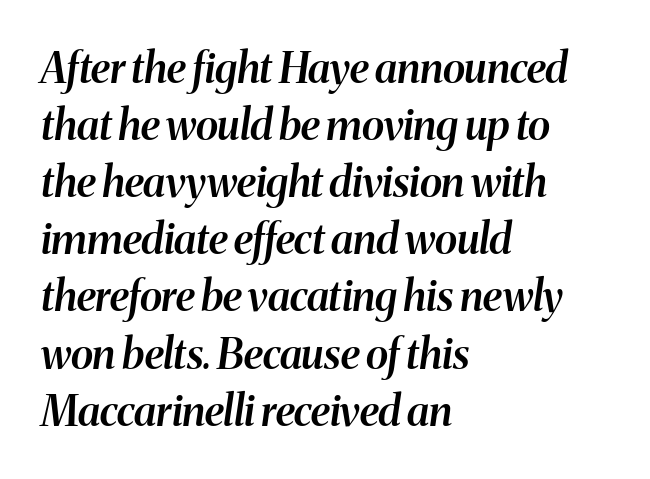
Q: Is the text bold? A: Semi-bold.
Q: Is the text italic (slanted)? A: Yes, it leans right by about 8 degrees.
Q: Is the text underlined? A: No.
Q: How is the paragraph aligned? A: Left-aligned.
Q: Is the spacing between letters normal or unusually wide? A: Normal.
Q: Is the spacing between lines tight, normal or loose? A: Normal.
Q: Width (condensed, normal, or wide)? A: Normal.
Q: Stroke contrast? A: Medium.
Q: x-height? A: Medium.
Q: Monospaced? A: No.
